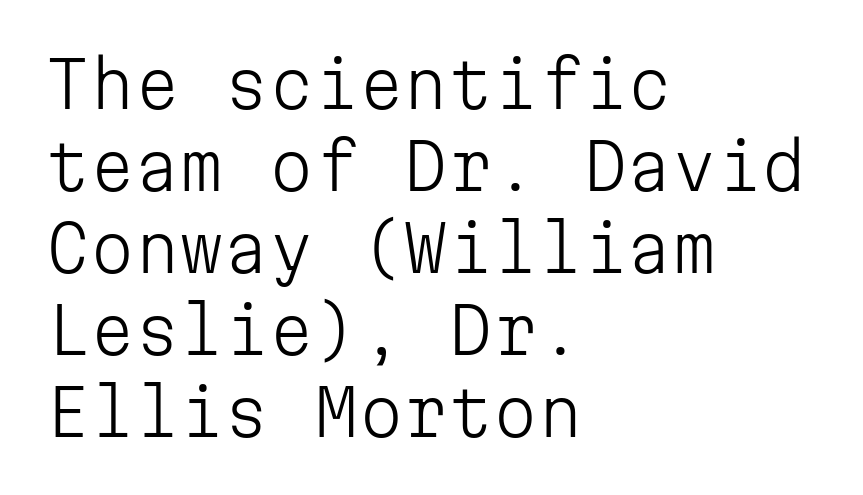
The image shows 64 px light sans-serif type, upright, monospaced; set left-aligned, normal line spacing (1.28x), normal letter spacing, not underlined; low stroke contrast and a medium x-height.
